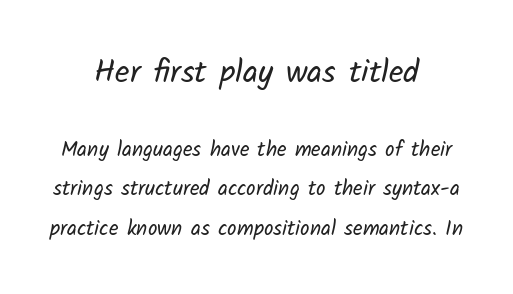
The image shows 32 px regular-weight sans-serif type; set centered, line spacing 1.88x, normal letter spacing, not underlined; the first (top) block is 1.52x larger; low stroke contrast and a medium x-height.
